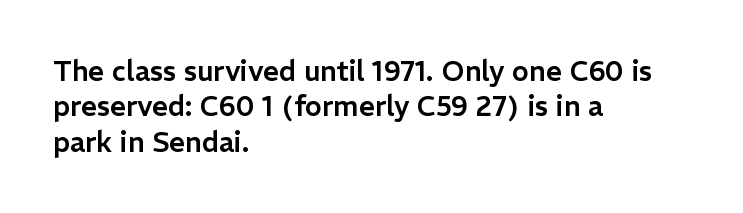
Q: Is the text italic (slanted)? A: No, it is upright.
Q: Is the typeface a serif or a sans-serif typeface? A: Sans-serif.
Q: Is the text underlined? A: No.
Q: How is the paragraph aligned? A: Left-aligned.
Q: Is the spacing between letters normal or unusually wide? A: Normal.
Q: Is the spacing between lines tight, normal or loose? A: Normal.
Q: Width (condensed, normal, or wide)? A: Normal.
Q: Stroke contrast? A: Low.
Q: x-height? A: Medium.
Q: Monospaced? A: No.
